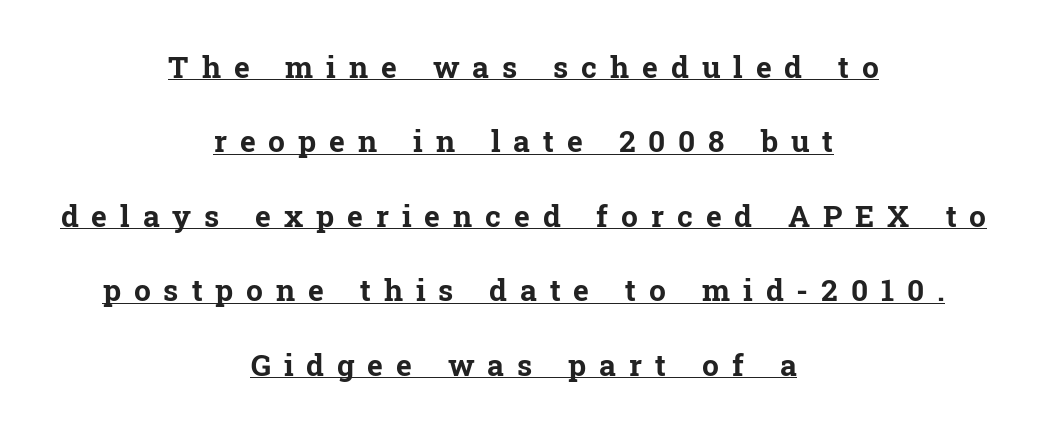
The image shows 30 px bold serif type, upright; set centered, loose line spacing (2.48x), unusually wide letter spacing (+0.43 em), underlined; low stroke contrast and a medium x-height.
